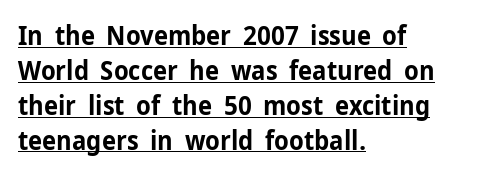
{"italic": "no", "bold": "yes", "underline": "yes", "align": "left", "line_spacing": "normal", "line_spacing_ratio": 1.34, "letter_spacing": "normal", "letter_spacing_em": 0.0, "glyph_px": 26}
